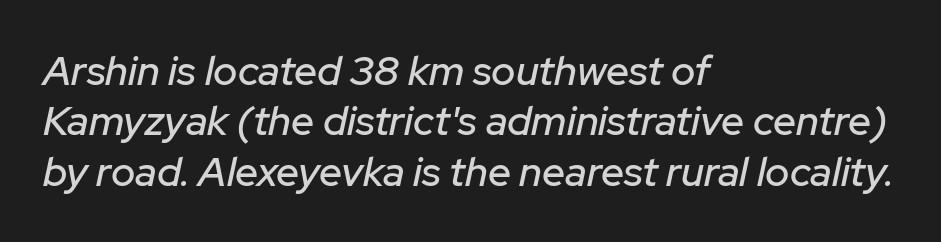
Horizontal alignment here is leftward, the default for most running prose. Beneath every word, the page is bare. Letter spacing: default. A typesetter would call this proportional, since set widths differ per character. This sample uses an oblique cut, with every glyph tilted off the vertical.
